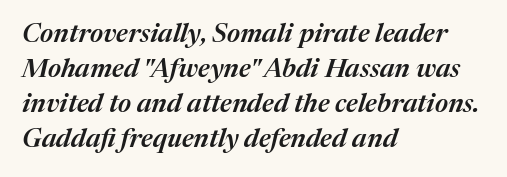
{"italic": "yes", "lean": "right", "slant_degrees": 17, "bold": "semi", "underline": "no", "align": "left", "line_spacing": "normal", "line_spacing_ratio": 1.35, "letter_spacing": "normal", "letter_spacing_em": 0.0, "glyph_px": 26}
